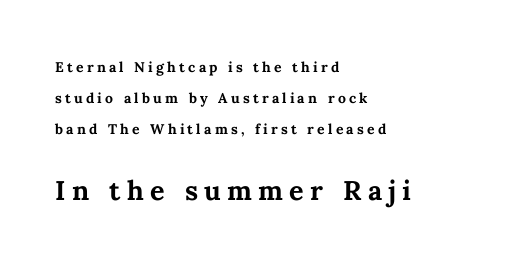
The image shows 27 px bold type, upright; set left-aligned, loose line spacing (2.2x), unusually wide letter spacing (+0.23 em), not underlined; the second (bottom) block is 1.93x larger.
